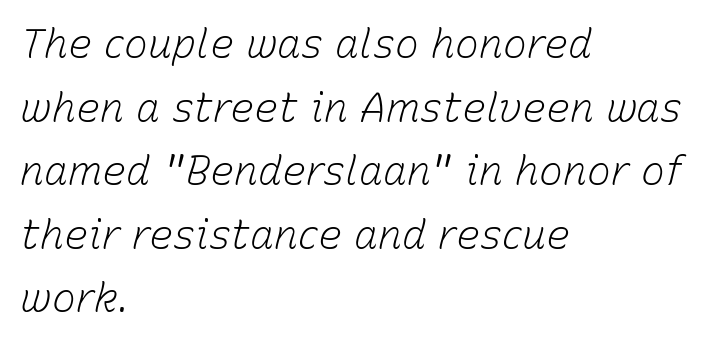
The image shows 40 px light type, italic (leaning right); set left-aligned, normal line spacing (1.59x), normal letter spacing, not underlined; low stroke contrast and a medium x-height.
